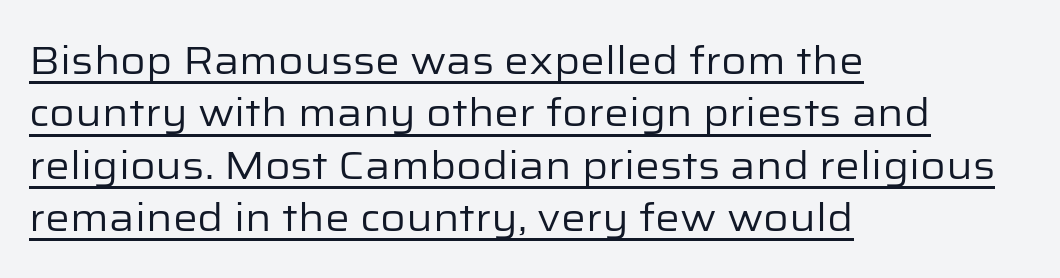
Q: Is the text bold? A: No.
Q: Is the text italic (slanted)? A: No, it is upright.
Q: Is the typeface a serif or a sans-serif typeface? A: Sans-serif.
Q: Is the text underlined? A: Yes.
Q: How is the paragraph aligned? A: Left-aligned.
Q: Is the spacing between letters normal or unusually wide? A: Normal.
Q: Is the spacing between lines tight, normal or loose? A: Normal.
Q: Width (condensed, normal, or wide)? A: Normal.
Q: Stroke contrast? A: Low.
Q: x-height? A: Medium.
Q: Monospaced? A: No.
